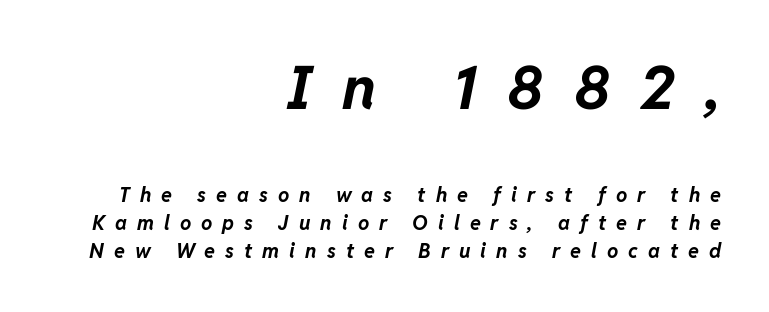
Q: Is the text bold? A: Yes.
Q: Is the text italic (slanted)? A: Yes, it leans right by about 11 degrees.
Q: Is the text underlined? A: No.
Q: How is the paragraph aligned? A: Right-aligned.
Q: Is the spacing between letters normal or unusually wide? A: Unusually wide.
Q: Is the spacing between lines tight, normal or loose? A: Normal.
Q: Which block of text is set in a larger size, the first (top) or the second (bottom)? A: The first (top) one.
Q: Width (condensed, normal, or wide)? A: Normal.
Q: Stroke contrast? A: Low.
Q: x-height? A: Medium.
Q: Monospaced? A: No.
